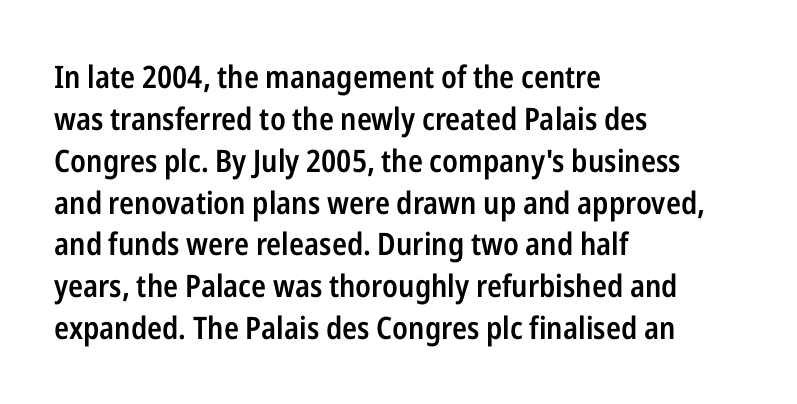
{"serif": "no", "italic": "no", "bold": "semi", "weight": "semibold", "width": "condensed", "stroke_contrast": "low", "x_height": "medium", "monospaced": "no", "underline": "no", "align": "left", "line_spacing": "normal", "line_spacing_ratio": 1.35, "letter_spacing": "normal", "letter_spacing_em": 0.0, "glyph_px": 31}
